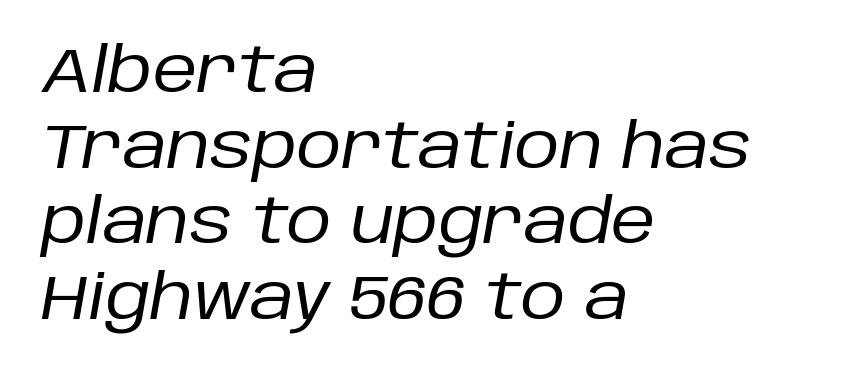
Q: Is the text bold? A: No.
Q: Is the text italic (slanted)? A: Yes, it leans right by about 10 degrees.
Q: Is the text underlined? A: No.
Q: How is the paragraph aligned? A: Left-aligned.
Q: Is the spacing between letters normal or unusually wide? A: Normal.
Q: Width (condensed, normal, or wide)? A: Normal.
Q: Stroke contrast? A: Low.
Q: x-height? A: Large.
Q: Monospaced? A: No.
